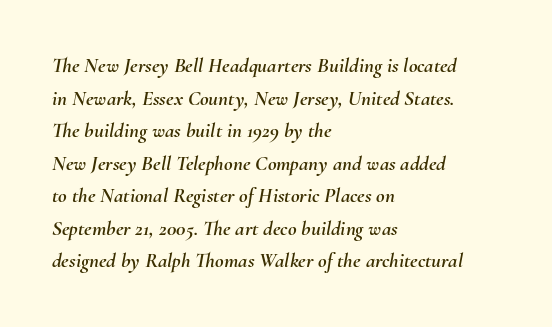
The baseline area is clear. The rendering uses a moderate line-height, typical for paragraphs. An italicized treatment has been applied to the whole sample. Observe the ordinary spacing: letters are neighbours, not strangers. The ragged edge is on the right, which tells us the setting is flush left.
